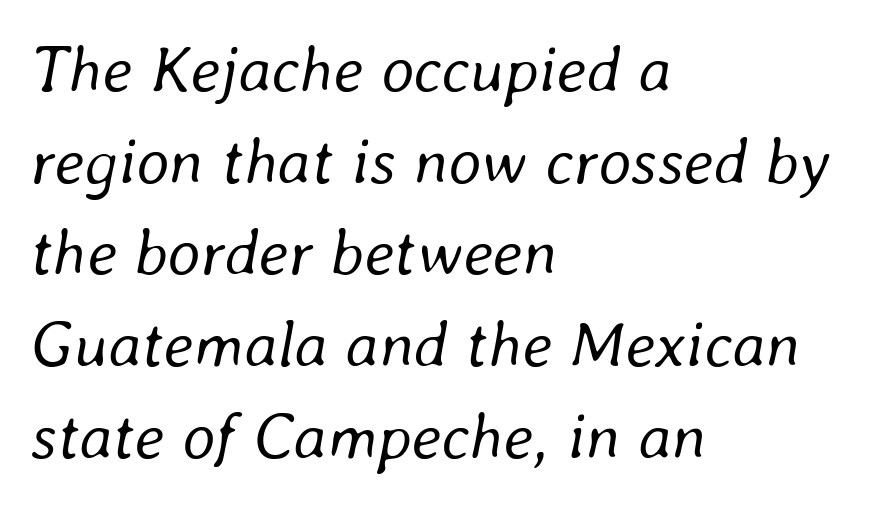
Q: Is the text bold? A: No.
Q: Is the text italic (slanted)? A: Yes, it leans right by about 8 degrees.
Q: Is the text underlined? A: No.
Q: How is the paragraph aligned? A: Left-aligned.
Q: Is the spacing between letters normal or unusually wide? A: Normal.
Q: Is the spacing between lines tight, normal or loose? A: Normal.
Q: Width (condensed, normal, or wide)? A: Normal.
Q: Stroke contrast? A: Low.
Q: x-height? A: Medium.
Q: Monospaced? A: No.
